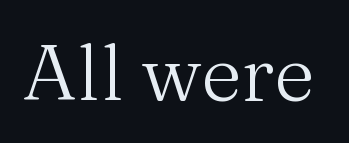
{"serif": "yes", "italic": "no", "bold": "no", "weight": "regular", "width": "normal", "stroke_contrast": "medium", "x_height": "medium", "monospaced": "no", "underline": "no", "letter_spacing": "normal", "letter_spacing_em": 0.0, "glyph_px": 78}
